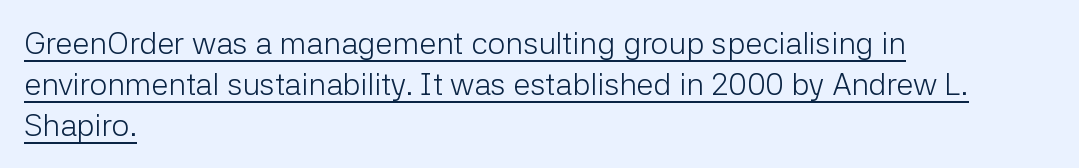
The image shows 31 px light sans-serif type, upright; set left-aligned, normal line spacing (1.32x), normal letter spacing, underlined; low stroke contrast and a medium x-height.
